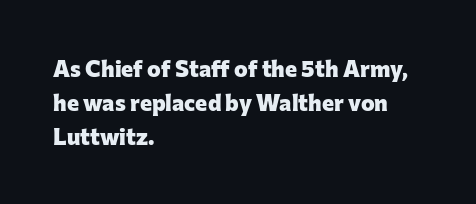
{"italic": "no", "bold": "yes", "underline": "no", "align": "left", "line_spacing": "normal", "line_spacing_ratio": 1.48, "letter_spacing": "normal", "letter_spacing_em": 0.0, "glyph_px": 23}
